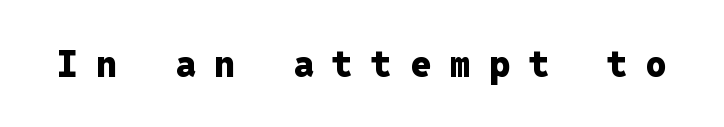
{"serif": "no", "italic": "no", "bold": "yes", "weight": "heavy", "width": "normal", "stroke_contrast": "low", "x_height": "medium", "monospaced": "yes", "underline": "no", "letter_spacing": "wide", "letter_spacing_em": 0.5, "glyph_px": 37}
